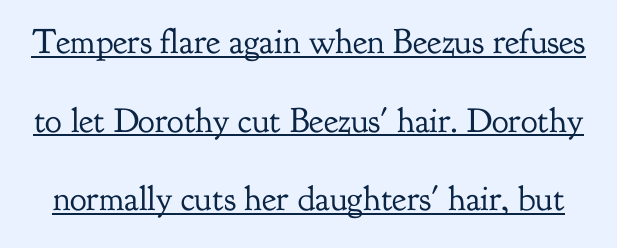
{"serif": "yes", "italic": "no", "bold": "no", "weight": "regular", "width": "normal", "stroke_contrast": "low", "x_height": "small", "monospaced": "no", "underline": "yes", "line_spacing": "loose", "line_spacing_ratio": 2.25, "letter_spacing": "normal", "letter_spacing_em": 0.0, "glyph_px": 35}
